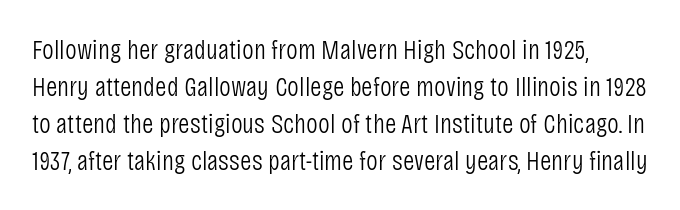
{"serif": "no", "italic": "no", "bold": "no", "weight": "light", "width": "condensed", "stroke_contrast": "low", "x_height": "large", "monospaced": "no", "underline": "no", "line_spacing": "normal", "line_spacing_ratio": 1.32, "letter_spacing": "normal", "letter_spacing_em": 0.0, "glyph_px": 28}
